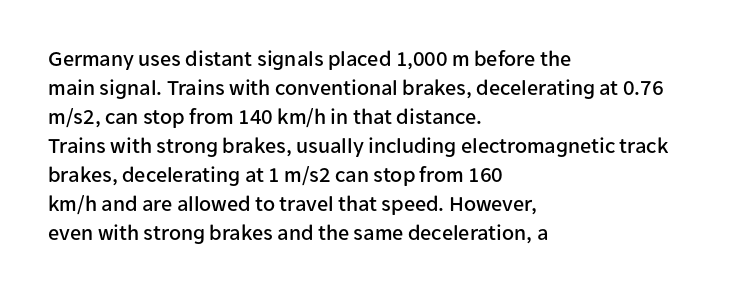
Q: Is the text italic (slanted)? A: No, it is upright.
Q: Is the text underlined? A: No.
Q: How is the paragraph aligned? A: Left-aligned.
Q: Is the spacing between letters normal or unusually wide? A: Normal.
Q: Is the spacing between lines tight, normal or loose? A: Normal.
